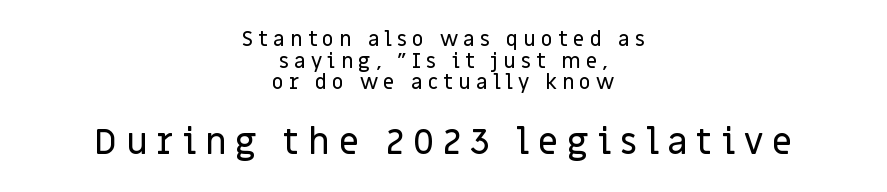
Which chunk is bigger? The second one — the bottom block dwarfs the top. Serifs: no, the terminals of the letterforms are clean. Students, note that the glyphs here are deliberately spaced far apart. Underlining? Definitely not there. Every row of glyphs is offset so its center matches the block's center.
